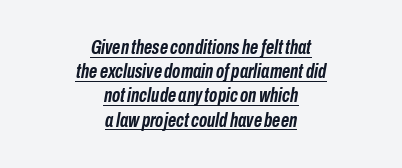
Style check: oblique. The rendering positions every line midway between the sides. The face used here is rendered with its standard letterfit. A rule runs beneath these lines of type. Weight check: bold — yes, fully.
